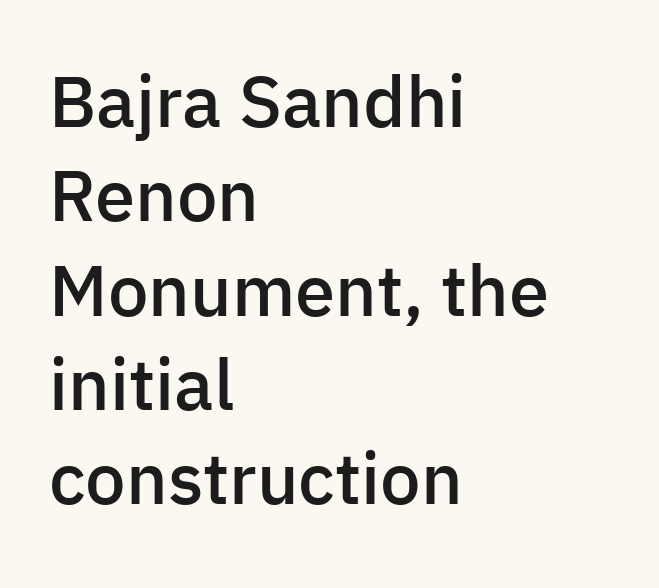
The passage shown is typeset with a sans-serif family. The typography opts for an upright posture over an oblique one. Default kerning and tracking; the words read as compact shapes. The letters advance in unequal steps, a hallmark of proportional type. The string is rendered with underlining switched off. Which margin do the lines hug? The left one — the right edge is uneven.
